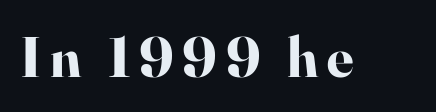
Is the type bold? Yes — the strokes are clearly thick and heavy. Anything drawn beneath the words? Only blank space. Check where the strokes stop: tiny serifs finish them off. Characters remain perfectly vertical along every line. A typesetter would call this proportional, since set widths differ per character.
